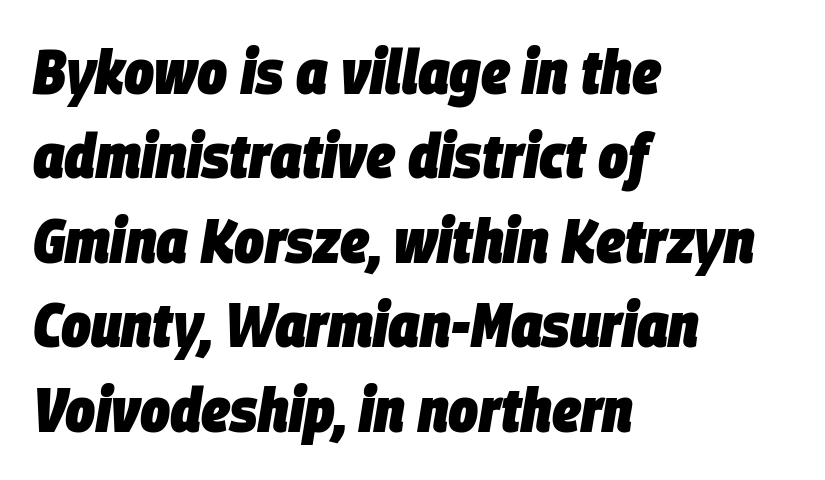
A full-strength bold gives these letters their thick strokes. Do the characters align in a grid? No, the font is proportional. Whoever set this chose a conventional vertical rhythm. Every row of glyphs begins at an identical x-position on the left. The foot of each line stays bare and open. A typesetter would call this zero additional tracking.
